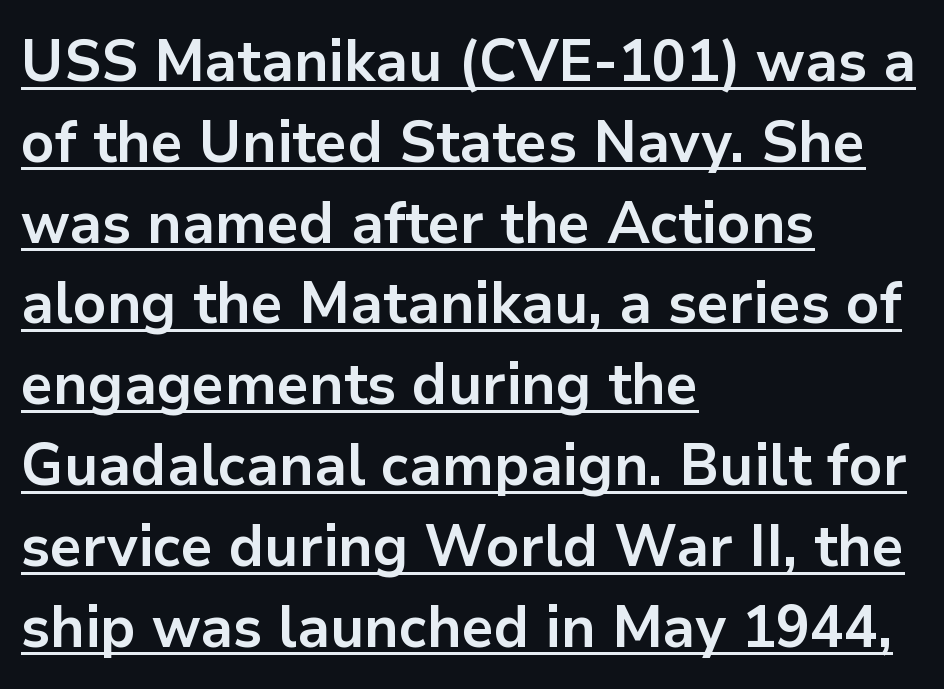
{"serif": "no", "italic": "no", "bold": "yes", "weight": "bold", "width": "normal", "stroke_contrast": "low", "x_height": "medium", "monospaced": "no", "underline": "yes", "align": "left", "line_spacing": "normal", "line_spacing_ratio": 1.37, "letter_spacing": "normal", "letter_spacing_em": 0.0, "glyph_px": 59}
